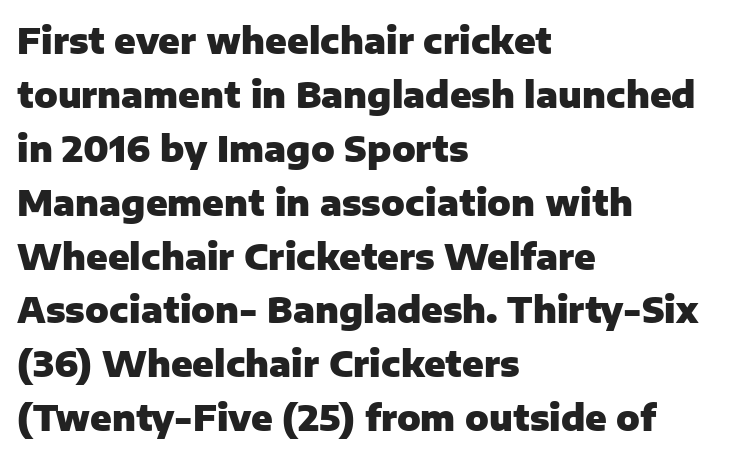
The image shows 35 px heavy sans-serif type, upright; set left-aligned, normal line spacing (1.54x), normal letter spacing, not underlined; low stroke contrast and a medium x-height.
